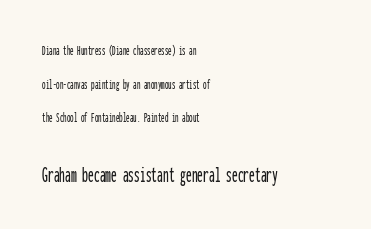
The image shows 23 px text type, upright; set left-aligned, loose line spacing (2.41x), normal letter spacing, not underlined; the second (bottom) block is 1.64x larger.
